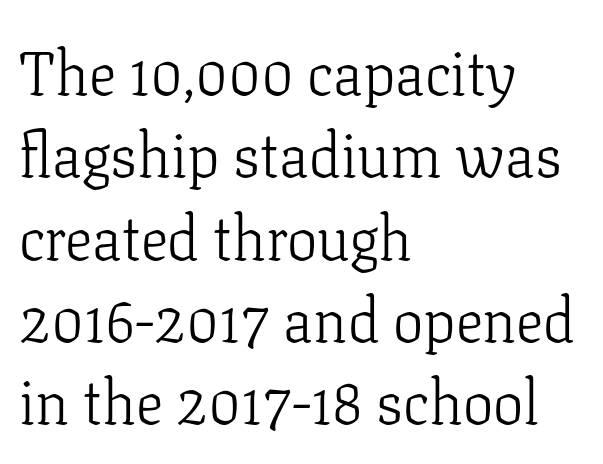
Successive baselines arrive at the customary interval. Spacing verdict: proportional, widths tailored to each character. Glyph-to-glyph distance matches everyday printed text. The strip under each line holds only bare page. Posture: upright roman. The font family rendered here belongs to the serif group.
